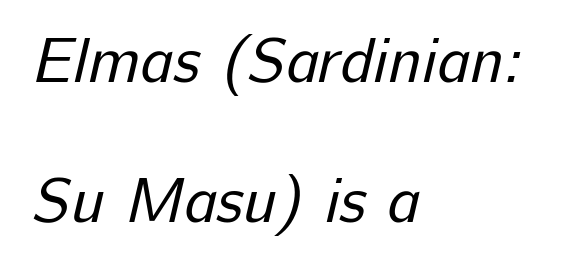
Q: Is the text bold? A: No.
Q: Is the typeface a serif or a sans-serif typeface? A: Sans-serif.
Q: Is the text underlined? A: No.
Q: How is the paragraph aligned? A: Left-aligned.
Q: Is the spacing between letters normal or unusually wide? A: Normal.
Q: Is the spacing between lines tight, normal or loose? A: Loose.
Q: Width (condensed, normal, or wide)? A: Normal.
Q: Stroke contrast? A: Low.
Q: x-height? A: Medium.
Q: Monospaced? A: No.
